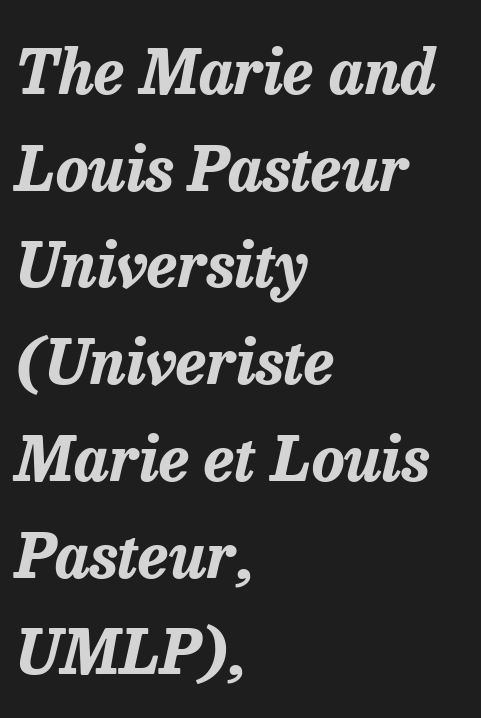
Q: Is the text bold? A: Yes.
Q: Is the text italic (slanted)? A: Yes, it leans right by about 13 degrees.
Q: Is the text underlined? A: No.
Q: How is the paragraph aligned? A: Left-aligned.
Q: Is the spacing between letters normal or unusually wide? A: Normal.
Q: Is the spacing between lines tight, normal or loose? A: Normal.
Q: Width (condensed, normal, or wide)? A: Normal.
Q: Stroke contrast? A: Low.
Q: x-height? A: Medium.
Q: Monospaced? A: No.
